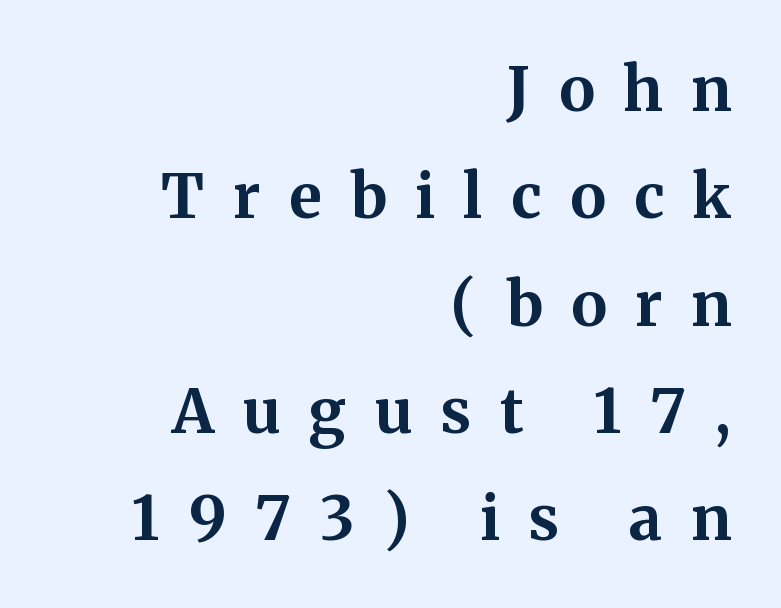
Q: Is the text bold? A: Yes.
Q: Is the text italic (slanted)? A: No, it is upright.
Q: Is the typeface a serif or a sans-serif typeface? A: Serif.
Q: Is the text underlined? A: No.
Q: How is the paragraph aligned? A: Right-aligned.
Q: Is the spacing between letters normal or unusually wide? A: Unusually wide.
Q: Width (condensed, normal, or wide)? A: Normal.
Q: Stroke contrast? A: Medium.
Q: x-height? A: Medium.
Q: Monospaced? A: No.
